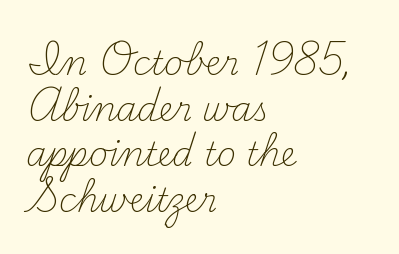
Q: Is the text bold? A: No.
Q: Is the text italic (slanted)? A: Yes.
Q: Is the text underlined? A: No.
Q: How is the paragraph aligned? A: Left-aligned.
Q: Is the spacing between letters normal or unusually wide? A: Normal.
Q: Is the spacing between lines tight, normal or loose? A: Normal.
Q: Width (condensed, normal, or wide)? A: Normal.
Q: Stroke contrast? A: Medium.
Q: x-height? A: Small.
Q: Monospaced? A: No.
